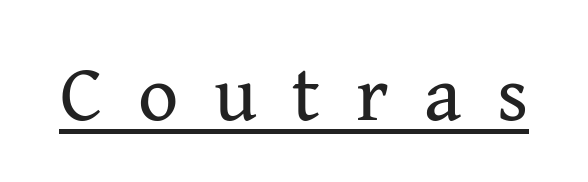
Characters remain perfectly vertical along every line. Compared with a typical body face, this is equally light or lighter still. The passage shown has open, widely tracked lettering throughout. These lines are composed in type with serifs. The face used here is proportionally spaced, like ordinary book or web type.
